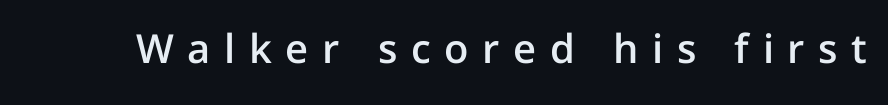
{"serif": "no", "italic": "no", "bold": "semi", "weight": "semibold", "width": "normal", "stroke_contrast": "low", "x_height": "medium", "monospaced": "no", "underline": "no", "letter_spacing": "wide", "letter_spacing_em": 0.34, "glyph_px": 40}
